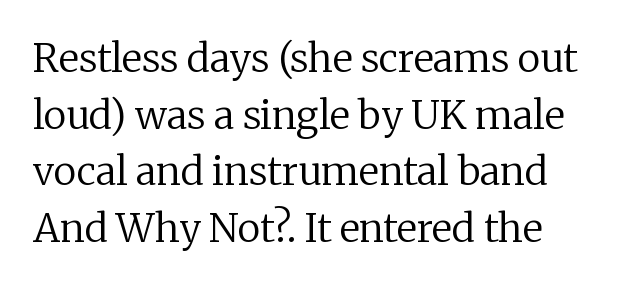
A typesetter would call this proportional, since set widths differ per character. Italic: no, the glyphs are upright roman. Each word holds together tightly as a unit, with standard inter-letter gaps. Decoration check: the copy has no underline. The compositor pushed each line to the left boundary. Each new line begins a customary step beneath the previous one.
